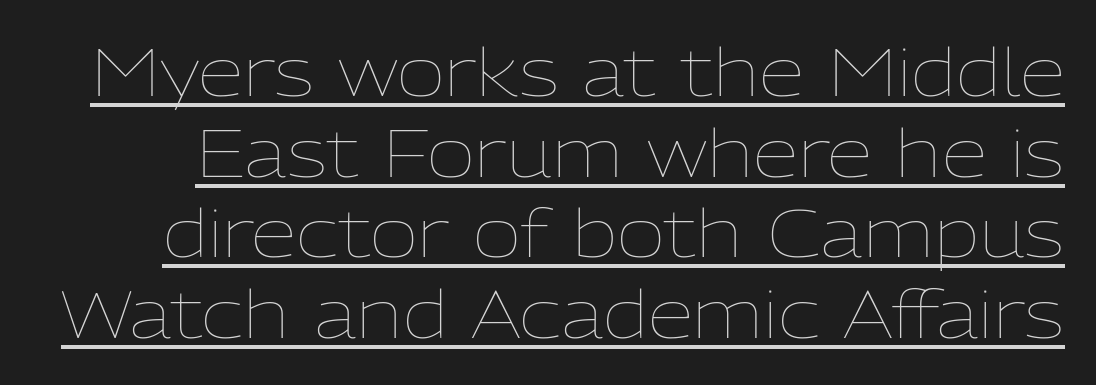
Q: Is the text bold? A: No.
Q: Is the text italic (slanted)? A: No, it is upright.
Q: Is the text underlined? A: Yes.
Q: Is the spacing between letters normal or unusually wide? A: Normal.
Q: Width (condensed, normal, or wide)? A: Normal.
Q: Stroke contrast? A: Low.
Q: x-height? A: Medium.
Q: Monospaced? A: No.
